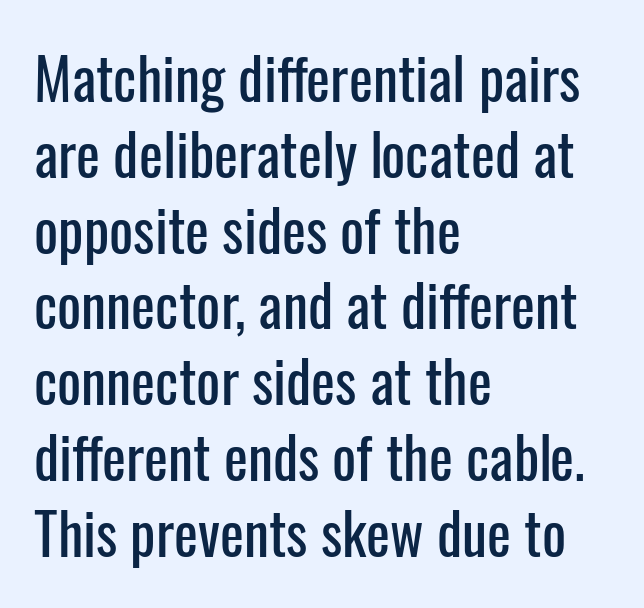
{"serif": "no", "italic": "no", "width": "condensed", "stroke_contrast": "low", "x_height": "medium", "monospaced": "no", "underline": "no", "align": "left", "line_spacing": "normal", "line_spacing_ratio": 1.33, "letter_spacing": "normal", "letter_spacing_em": 0.0, "glyph_px": 57}
